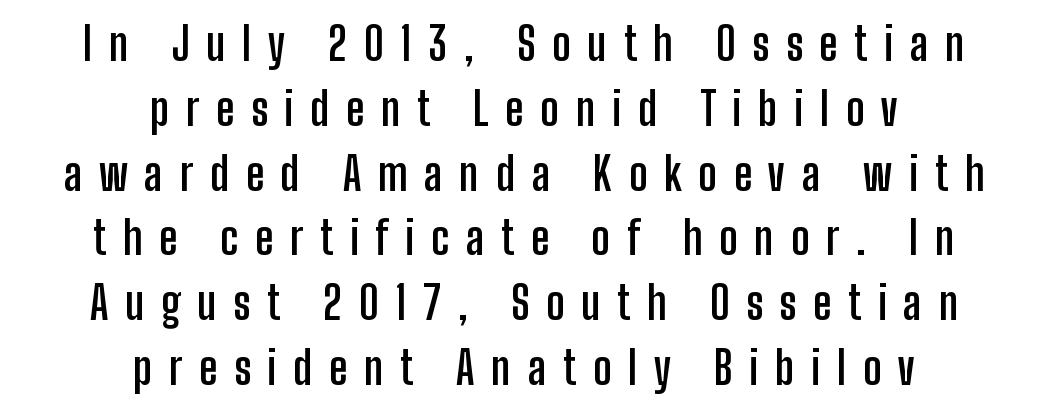
In terms of letterspacing, this is a distinctly airy, spread setting. The text was rendered using a sans face with plain stroke endings. The passage shown is emphatically bold. The text block is weighted toward neither margin, spreading evenly from the middle.
